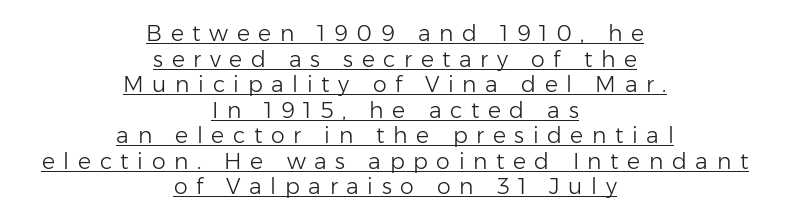
The image shows 22 px text type, upright; set centered, line spacing 1.16x, unusually wide letter spacing (+0.39 em), underlined.
